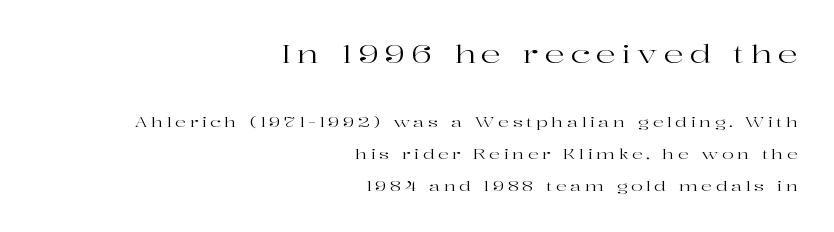
Q: Is the text bold? A: No.
Q: Is the text italic (slanted)? A: No, it is upright.
Q: Is the text underlined? A: No.
Q: How is the paragraph aligned? A: Right-aligned.
Q: Is the spacing between letters normal or unusually wide? A: Unusually wide.
Q: Is the spacing between lines tight, normal or loose? A: Loose.
Q: Which block of text is set in a larger size, the first (top) or the second (bottom)? A: The first (top) one.
